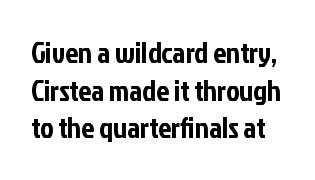
{"serif": "no", "italic": "no", "width": "condensed", "stroke_contrast": "low", "x_height": "medium", "monospaced": "no", "underline": "no", "line_spacing": "normal", "line_spacing_ratio": 1.3, "letter_spacing": "normal", "letter_spacing_em": 0.0, "glyph_px": 29}
